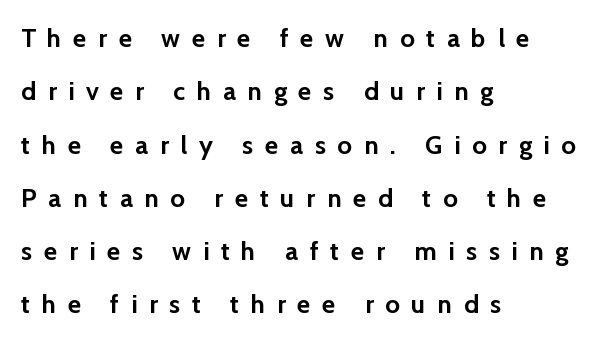
The image shows 26 px bold type, upright; set left-aligned, loose line spacing (2.05x), unusually wide letter spacing (+0.45 em), not underlined.
